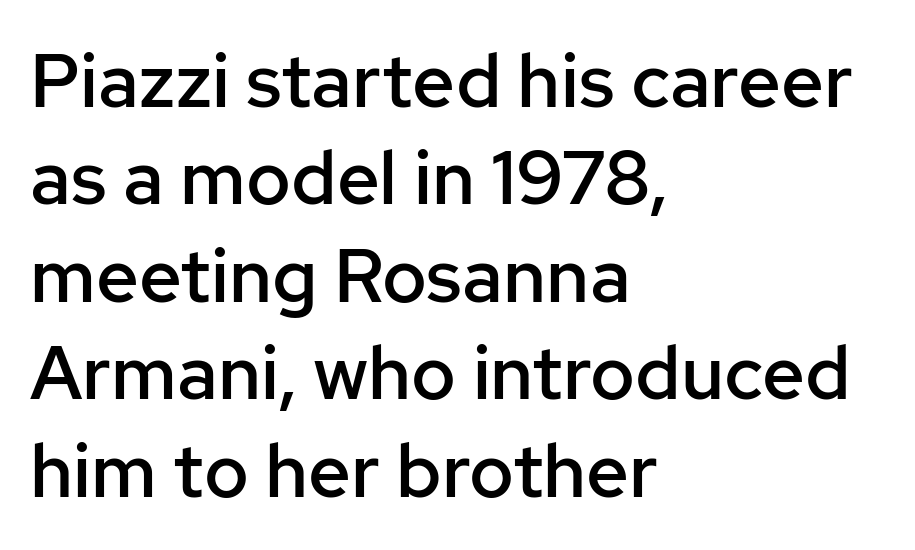
These lines are composed in type without serifs. This is roman type, the default non-slanted kind. No extra tracking has been applied to these lines. Normally led — the rows are evenly, conventionally spaced. A somewhat darkened texture: the type is semibold rather than bold. The face used here is proportionally spaced, like ordinary book or web type.
